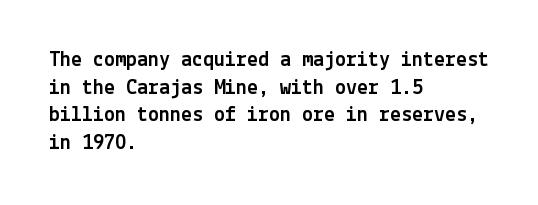
Regarding leading, the lines here are spaced in the standard way. The space beneath each line is pristine and unruled. Tracking value appears to be zero — textbook default spacing. The setting favours the left margin, as ordinary paragraphs usually do.
